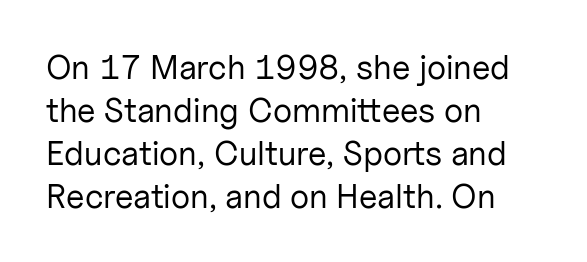
The letters advance in unequal steps, a hallmark of proportional type. Descender tails drop into unmarked territory. Leading matches the norm, producing a regular column. The lines are quadded left. The tracking reads as untouched default to a designer's eye. Are there feet on the stems? There aren't — it's a sans.
